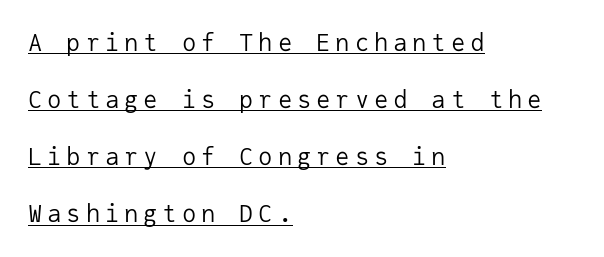
{"italic": "no", "bold": "no", "underline": "yes", "align": "left", "line_spacing": "loose", "line_spacing_ratio": 2.38, "letter_spacing": "wide", "letter_spacing_em": 0.2, "glyph_px": 24}
